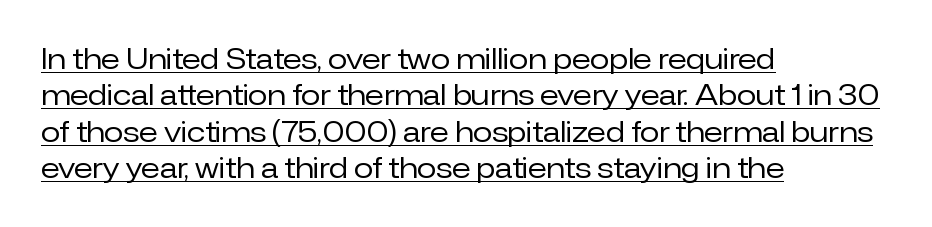
The image shows 28 px regular-weight sans-serif type, upright; set left-aligned, normal line spacing (1.3x), normal letter spacing, underlined; low stroke contrast and a medium x-height.
